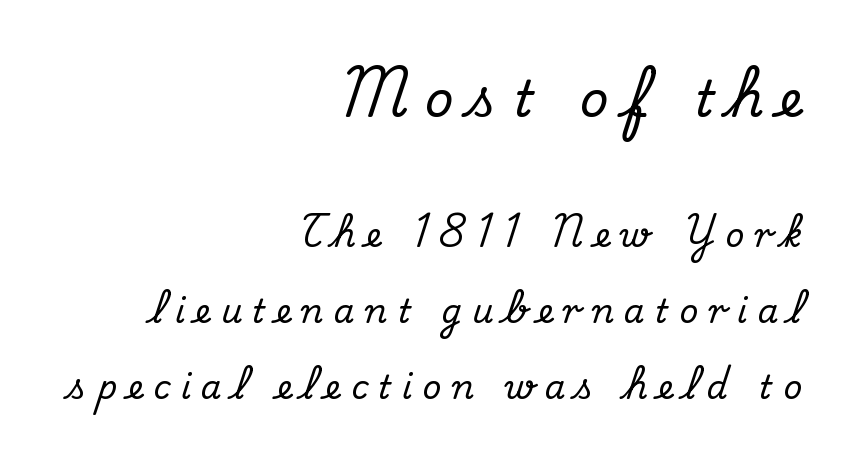
{"serif": "yes", "width": "normal", "stroke_contrast": "medium", "x_height": "small", "monospaced": "no", "underline": "no", "align": "right", "line_spacing": "loose", "line_spacing_ratio": 2.29, "letter_spacing": "wide", "letter_spacing_em": 0.32, "larger_block": "first", "size_ratio": 1.52, "glyph_px": 50}
